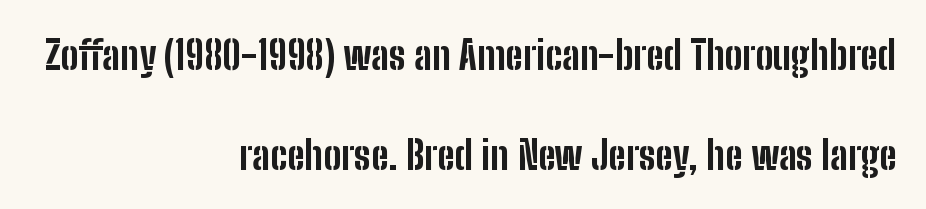
{"serif": "no", "italic": "no", "bold": "yes", "weight": "bold", "width": "condensed", "stroke_contrast": "low", "x_height": "medium", "monospaced": "no", "underline": "no", "align": "right", "line_spacing": "loose", "line_spacing_ratio": 2.49, "letter_spacing": "normal", "letter_spacing_em": 0.0, "glyph_px": 40}
